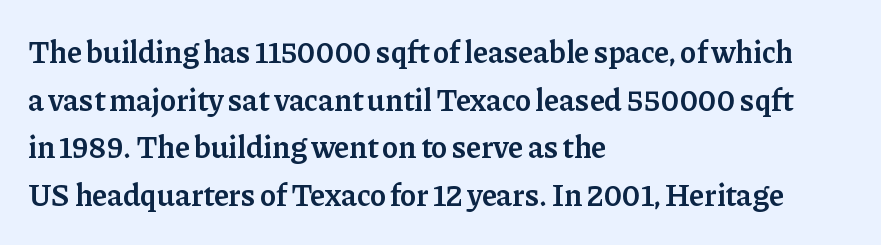
{"serif": "yes", "italic": "no", "bold": "semi", "weight": "semibold", "width": "normal", "stroke_contrast": "low", "x_height": "medium", "monospaced": "no", "underline": "no", "align": "left", "line_spacing": "normal", "line_spacing_ratio": 1.54, "letter_spacing": "normal", "letter_spacing_em": 0.0, "glyph_px": 31}
